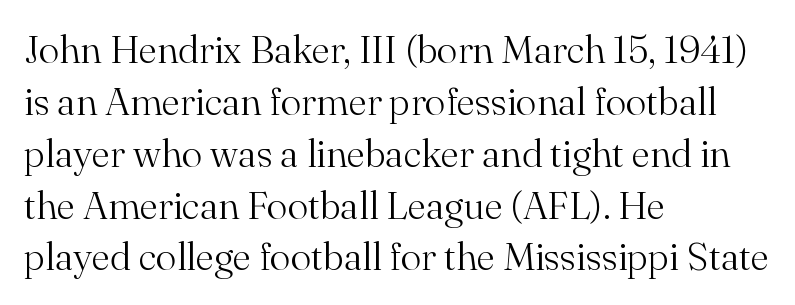
The image shows 39 px light serif type, upright; set left-aligned, normal line spacing (1.33x), normal letter spacing, not underlined; medium stroke contrast and a small x-height.
